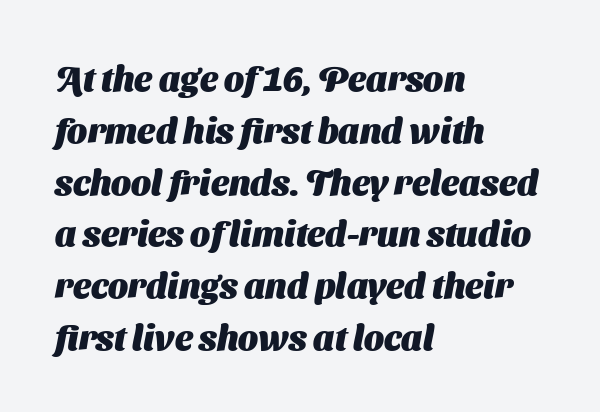
This block has exactly the height ordinary leading produces. Letters rest on an invisible, unmarked baseline. Regarding serifs, this sample does without them. You'd pick this weight for a headline — it's a proper bold. Note the varied advance widths — an 'i' is clearly narrower than an 'm'.
